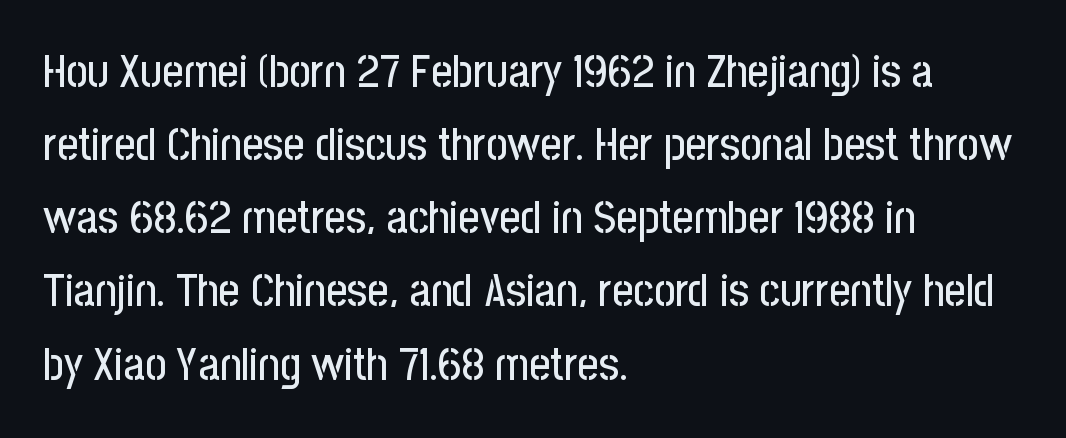
Q: Is the text italic (slanted)? A: No, it is upright.
Q: Is the typeface a serif or a sans-serif typeface? A: Sans-serif.
Q: Is the text underlined? A: No.
Q: How is the paragraph aligned? A: Left-aligned.
Q: Is the spacing between letters normal or unusually wide? A: Normal.
Q: Is the spacing between lines tight, normal or loose? A: Normal.
Q: Width (condensed, normal, or wide)? A: Condensed.
Q: Stroke contrast? A: Low.
Q: x-height? A: Medium.
Q: Monospaced? A: No.
